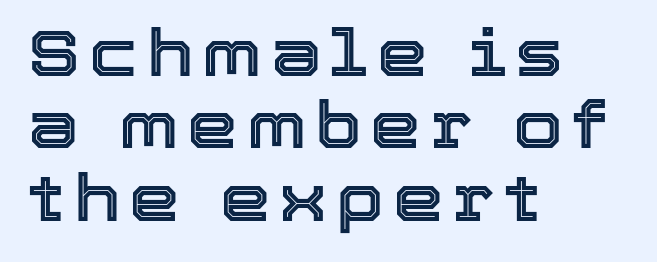
{"italic": "no", "width": "normal", "x_height": "medium", "monospaced": "no", "underline": "no", "align": "left", "line_spacing": "tight", "line_spacing_ratio": 1.13, "glyph_px": 64}
